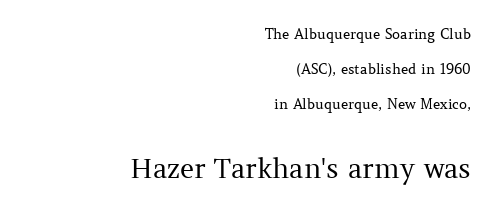
All the whitespace from short lines collects on the left. The emphasis by scale lands on block number two, below. The font's upright variant was chosen for this text. Successive baselines arrive slowly, with a big drop between each. The space directly below the letters is spotless.
